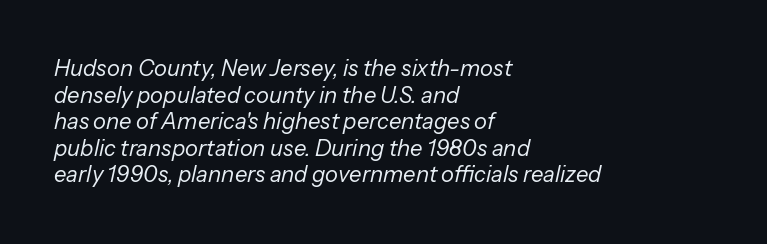
Stroke mass is kept to a normal reading level or below. An italicized treatment has been applied to the whole sample. These lines are set flush left with a ragged right edge. The baseline area is clear.
